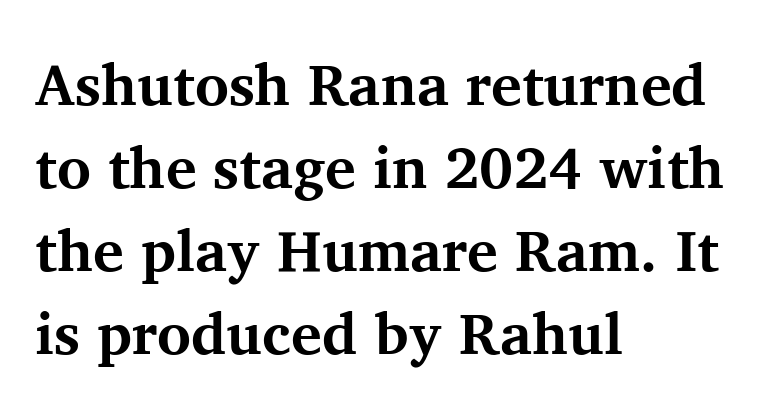
{"serif": "yes", "italic": "no", "bold": "yes", "weight": "bold", "width": "normal", "stroke_contrast": "medium", "x_height": "medium", "monospaced": "no", "underline": "no", "align": "left", "line_spacing": "normal", "line_spacing_ratio": 1.43, "letter_spacing": "normal", "letter_spacing_em": 0.0, "glyph_px": 58}
